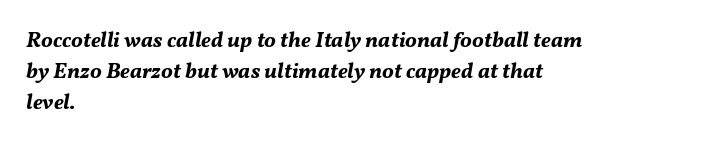
Q: Is the text bold? A: Yes.
Q: Is the text italic (slanted)? A: Yes, it leans right by about 11 degrees.
Q: Is the text underlined? A: No.
Q: How is the paragraph aligned? A: Left-aligned.
Q: Is the spacing between letters normal or unusually wide? A: Normal.
Q: Is the spacing between lines tight, normal or loose? A: Normal.
